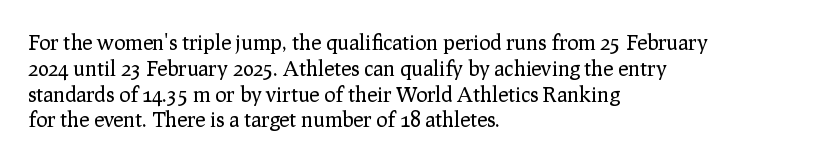
Visually the block forms a straight wall on the left and a jagged coastline on the right. This sample uses plain, unmodified letter spacing. The face looks like a standard text weight, possibly lighter. Check under the words: just untouched page. Does the lettering tilt? It doesn't — this is upright.
